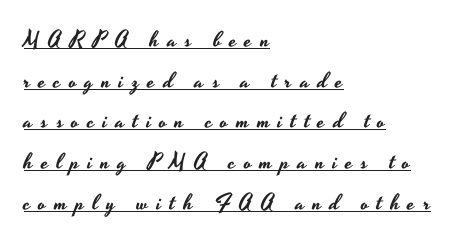
{"underline": "yes", "align": "left", "line_spacing_ratio": 1.85, "letter_spacing": "wide", "letter_spacing_em": 0.38, "glyph_px": 22}
